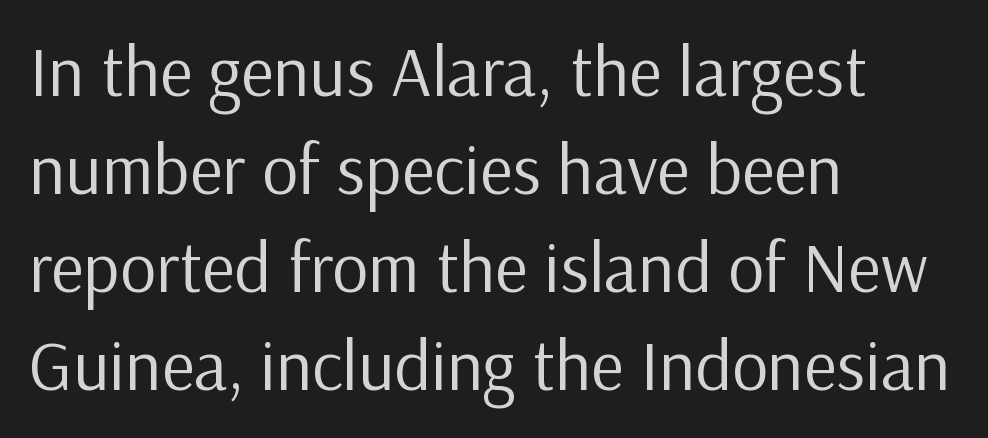
The words here are not underlined. Baseline-to-baseline distance is the conventional proportion of letter height. Posture: upright roman. Each line starts at the same left margin while the right side varies.
